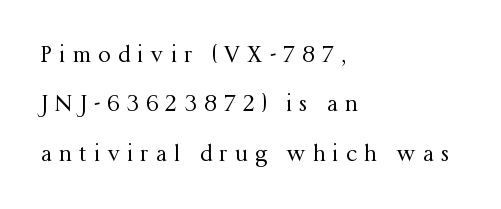
Q: Is the text bold? A: No.
Q: Is the text italic (slanted)? A: No, it is upright.
Q: Is the text underlined? A: No.
Q: How is the paragraph aligned? A: Left-aligned.
Q: Is the spacing between letters normal or unusually wide? A: Unusually wide.
Q: Is the spacing between lines tight, normal or loose? A: Loose.
